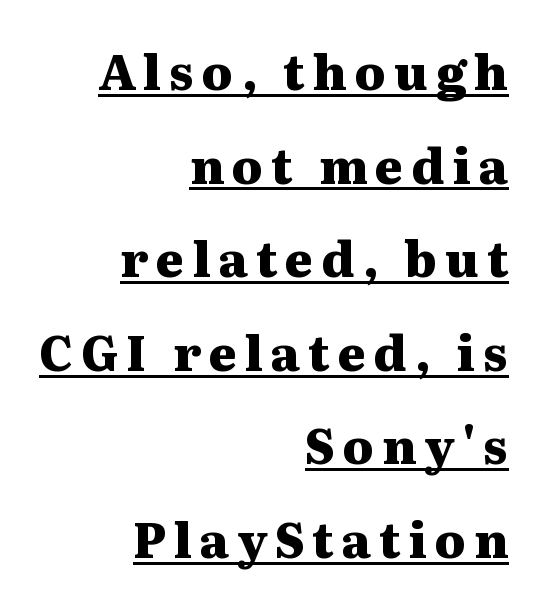
The image shows 48 px heavy, wide serif type, upright; set right-aligned, loose line spacing (1.95x), underlined; medium stroke contrast and a medium x-height.
